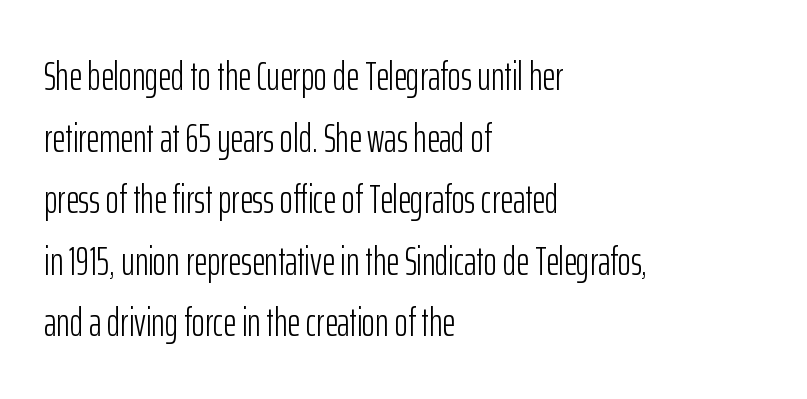
{"serif": "no", "italic": "no", "bold": "no", "weight": "light", "width": "condensed", "stroke_contrast": "low", "x_height": "medium", "monospaced": "no", "underline": "no", "align": "left", "line_spacing": "normal", "line_spacing_ratio": 1.54, "letter_spacing": "normal", "letter_spacing_em": 0.0, "glyph_px": 40}
